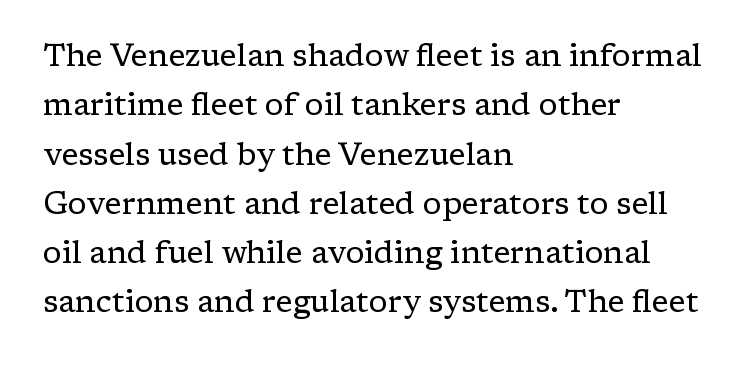
The image shows 31 px regular-weight serif type, upright; set left-aligned, normal line spacing (1.59x), normal letter spacing, not underlined; low stroke contrast and a medium x-height.
